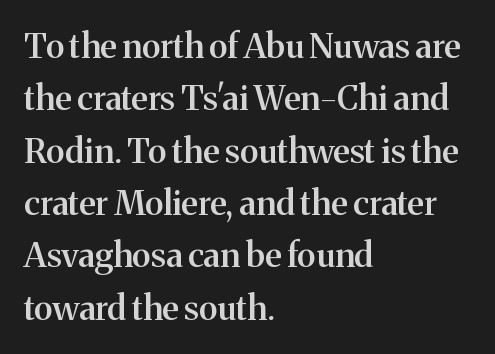
Summary of vertical rhythm: regular, with standard interline spacing. Summary of weight: moderately heavy, a semibold. The typesetter chose a ragged-right arrangement here. This sample uses a serif face. Spacing verdict: proportional, widths tailored to each character.
